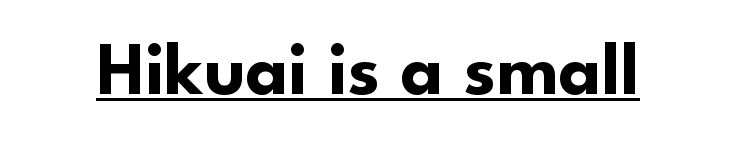
Compared with undecorated copy, this sample adds a rule below the words. Proportional: the letters do not fall into vertical columns. The typeface chosen for these lines omits serifs. Is there any slant? The stems are plumb. Nobody touched the tracking dial on this one.
